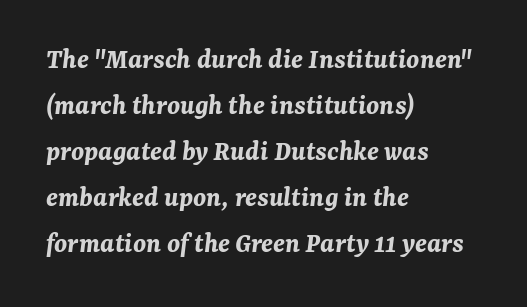
Thick stems and heavy bowls — unmistakably bold. Think of a printed novel: that variable character pitch is what you see here. Which margin do the lines hug? The left one — the right edge is uneven. What stands out about the letter spacing? Nothing — it is the standard amount. Looking at the ascenders, they clearly lean. Leading: standard.
